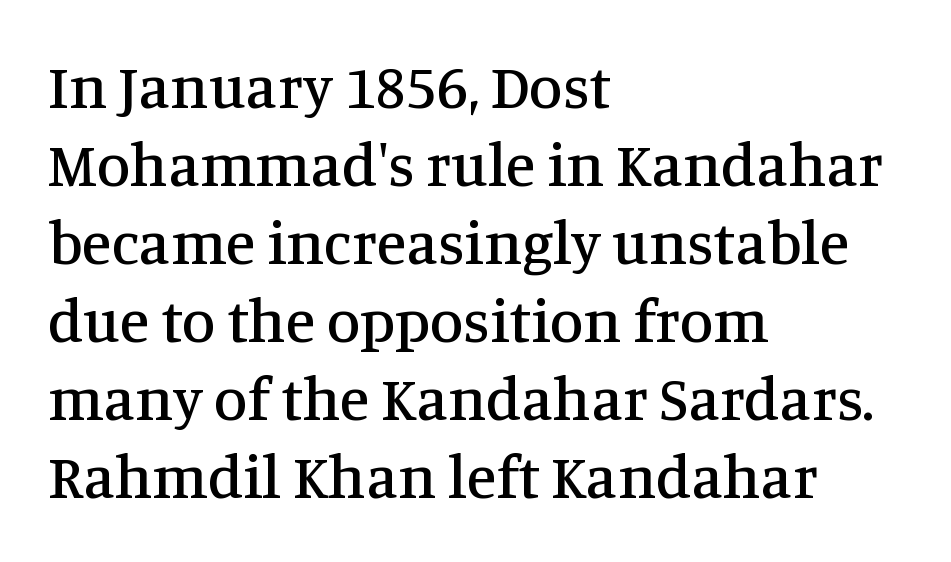
{"serif": "yes", "italic": "no", "width": "normal", "stroke_contrast": "medium", "x_height": "large", "monospaced": "no", "underline": "no", "align": "left", "line_spacing": "normal", "line_spacing_ratio": 1.28, "letter_spacing": "normal", "letter_spacing_em": 0.0, "glyph_px": 61}
